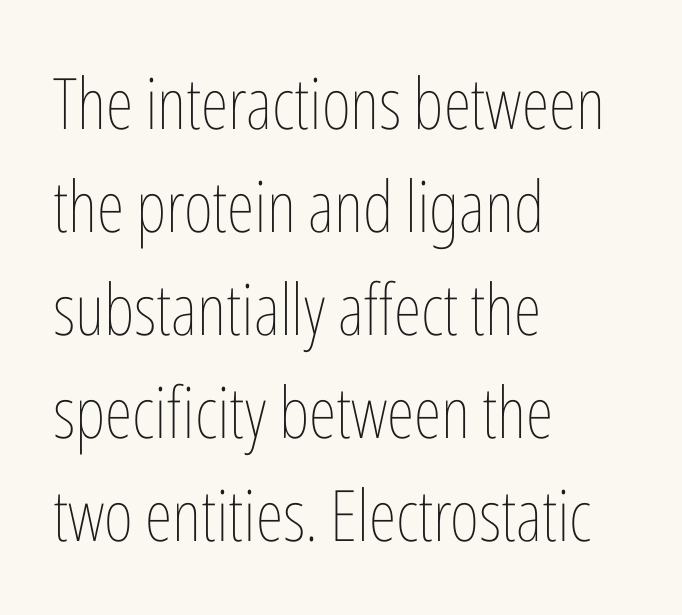
The face used here is proportionally spaced, like ordinary book or web type. Descenders are the only things crossing below the line. Quick note: not italic, upright. The rag falls on the right side of this text block.
